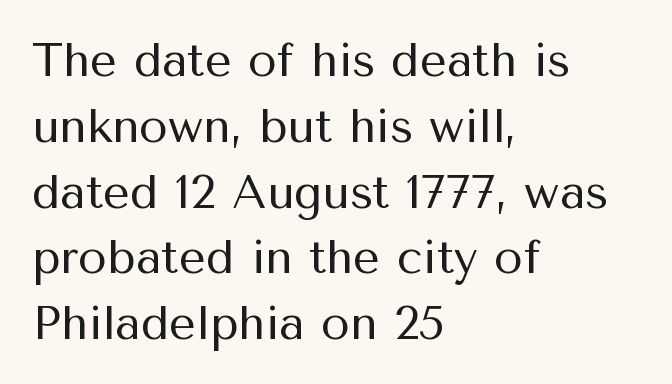
The image shows 47 px regular-weight sans-serif type, upright; set left-aligned, normal line spacing (1.4x), normal letter spacing, not underlined; medium stroke contrast and a medium x-height.
